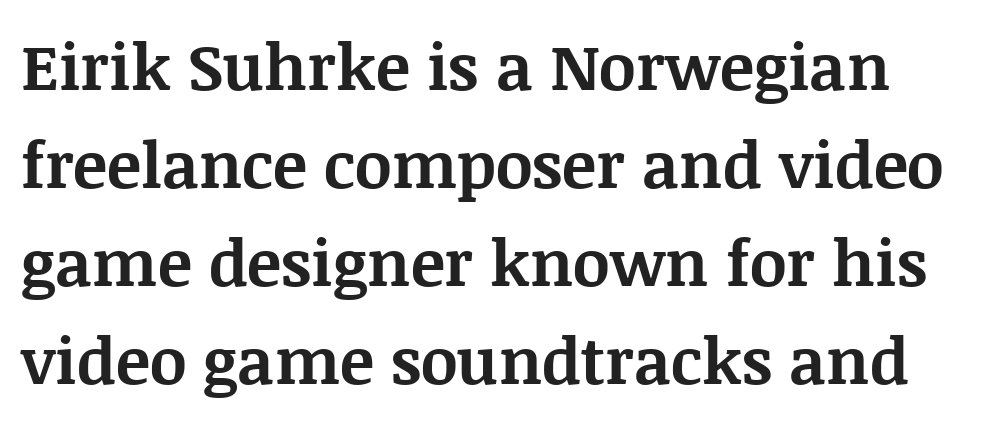
The image shows 64 px bold serif type, upright; set normal line spacing (1.53x), normal letter spacing, not underlined; medium stroke contrast and a large x-height.
